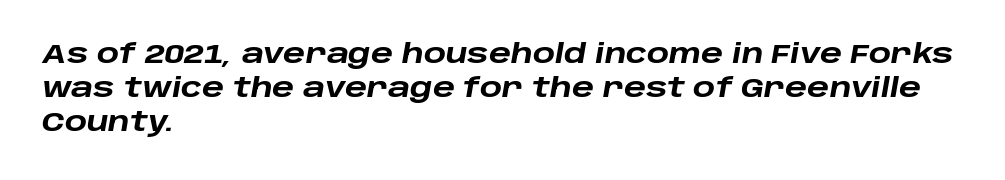
The image shows 26 px bold type, italic (leaning right); set left-aligned, normal line spacing (1.3x), normal letter spacing, not underlined.
